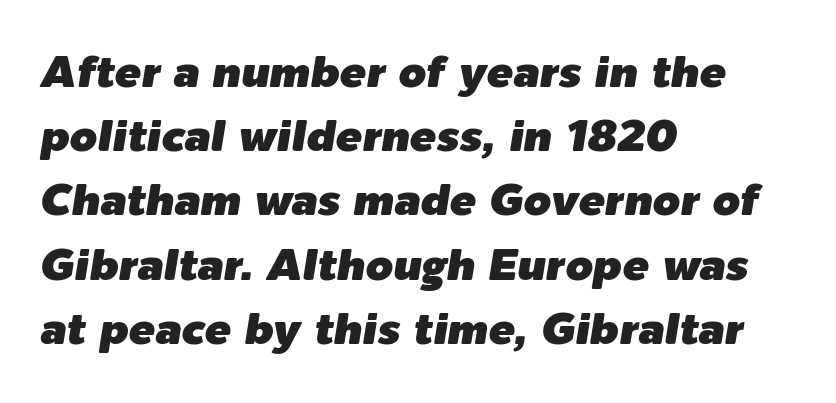
Q: Is the text italic (slanted)? A: Yes, it leans right by about 9 degrees.
Q: Is the text underlined? A: No.
Q: How is the paragraph aligned? A: Left-aligned.
Q: Is the spacing between letters normal or unusually wide? A: Normal.
Q: Is the spacing between lines tight, normal or loose? A: Normal.
Q: Width (condensed, normal, or wide)? A: Normal.
Q: Stroke contrast? A: Low.
Q: x-height? A: Medium.
Q: Monospaced? A: No.
